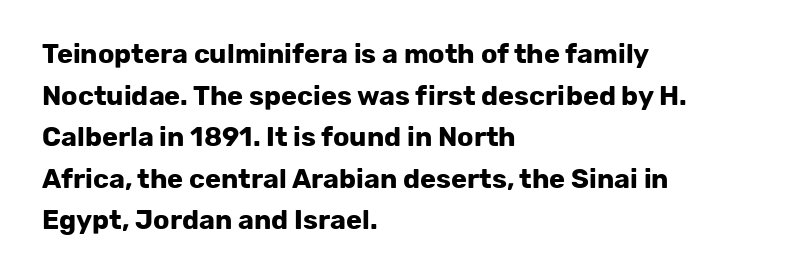
This sample keeps an unexceptional amount of space between lines. Which margin do the lines hug? The left one — the right edge is uneven. The specimen omits any rule beneath the text block's lines. Students, note that the glyphs here touch the page at normal intervals. This is heavy type, rendered in bold.
